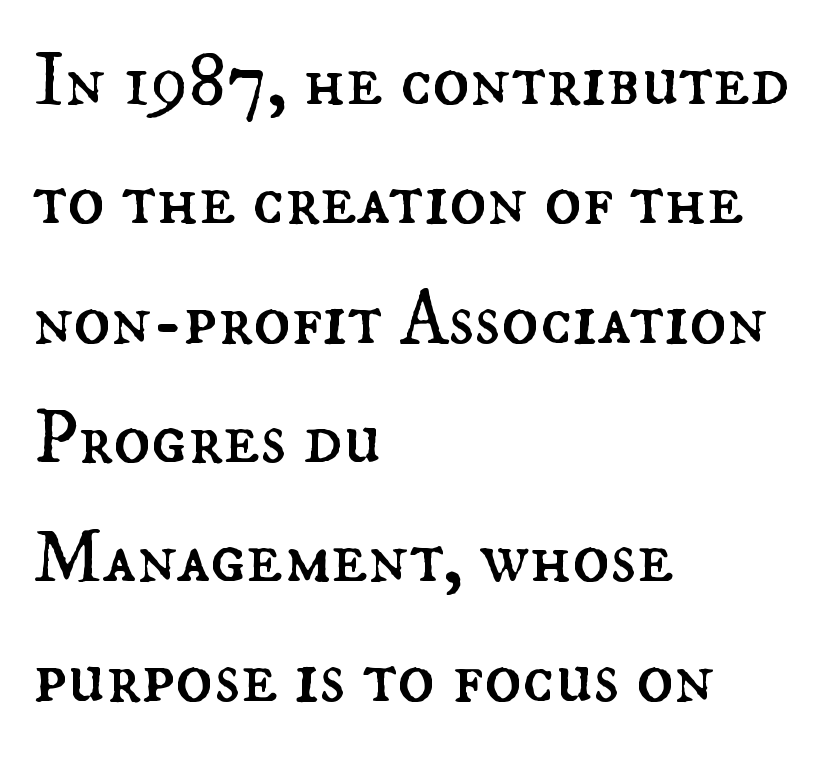
Q: Is the text bold? A: No.
Q: Is the text italic (slanted)? A: No, it is upright.
Q: Is the text underlined? A: No.
Q: How is the paragraph aligned? A: Left-aligned.
Q: Is the spacing between letters normal or unusually wide? A: Normal.
Q: Is the spacing between lines tight, normal or loose? A: Normal.
Q: Width (condensed, normal, or wide)? A: Normal.
Q: Stroke contrast? A: Medium.
Q: x-height? A: Small.
Q: Monospaced? A: No.
